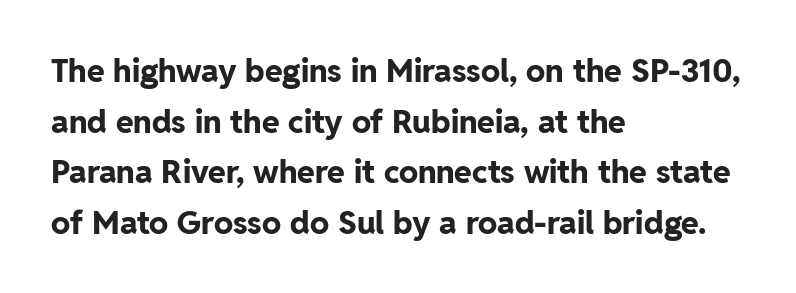
{"serif": "no", "italic": "no", "bold": "yes", "weight": "bold", "width": "normal", "stroke_contrast": "low", "x_height": "medium", "monospaced": "no", "underline": "no", "align": "left", "line_spacing": "normal", "line_spacing_ratio": 1.58, "letter_spacing": "normal", "letter_spacing_em": 0.0, "glyph_px": 32}
